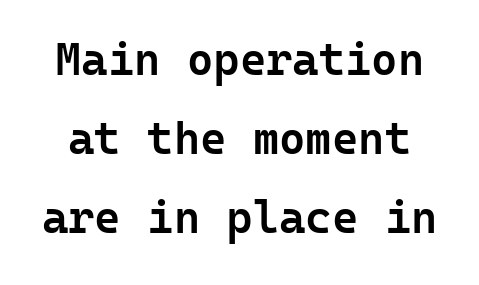
{"serif": "no", "italic": "no", "bold": "semi", "weight": "semibold", "width": "normal", "stroke_contrast": "low", "x_height": "medium", "monospaced": "yes", "underline": "no", "line_spacing_ratio": 1.76, "letter_spacing": "normal", "letter_spacing_em": 0.0, "glyph_px": 45}
